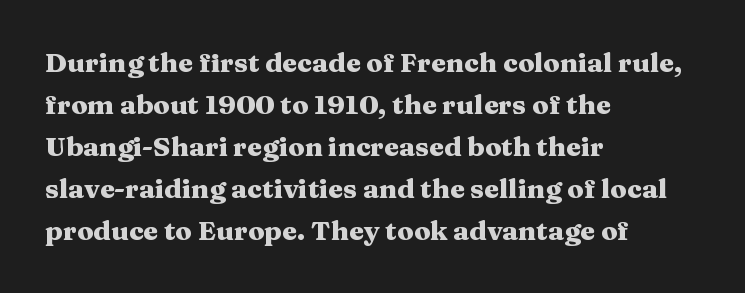
The image shows 27 px bold type, upright; set left-aligned, normal line spacing (1.56x), normal letter spacing, not underlined.
